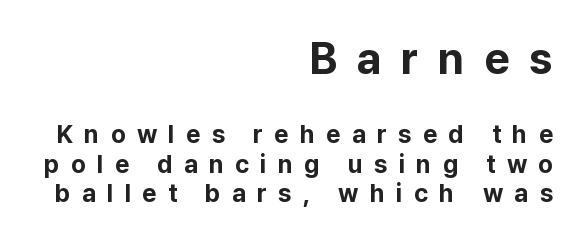
The image shows 44 px bold sans-serif type, upright; set right-aligned, line spacing 1.18x, unusually wide letter spacing (+0.45 em), not underlined; the first (top) block is 1.76x larger; low stroke contrast and a medium x-height.
